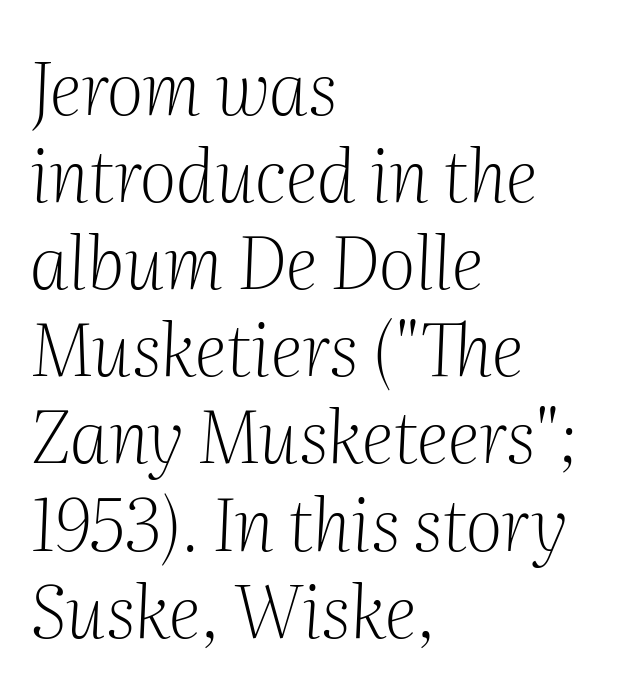
{"serif": "yes", "italic": "yes", "lean": "right", "slant_degrees": 2, "bold": "no", "weight": "light", "width": "normal", "stroke_contrast": "medium", "x_height": "medium", "monospaced": "no", "underline": "no", "align": "left", "line_spacing_ratio": 1.21, "letter_spacing": "normal", "letter_spacing_em": 0.0, "glyph_px": 72}
